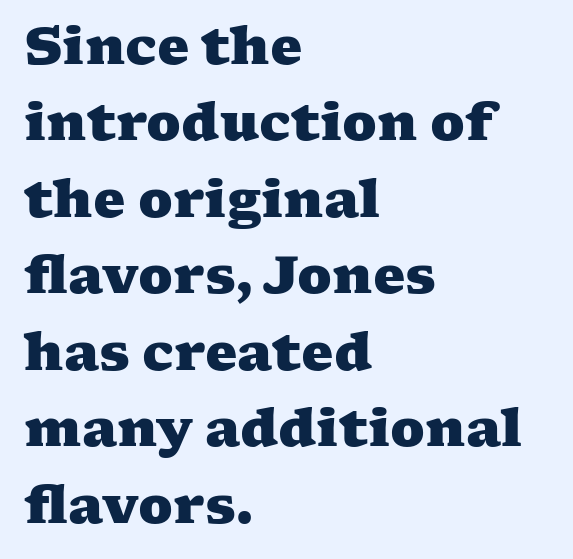
This sample has the flowing, uneven cadence of proportional lettering. The rows are spaced the way most documents space them. The strip under each line holds only bare page. There is no visible air inserted between adjacent glyphs. Leftover space on each line is placed entirely after the last word.
